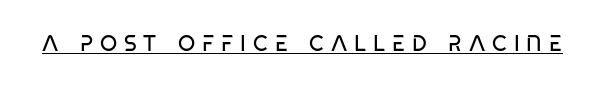
{"bold": "no", "underline": "yes", "letter_spacing": "wide", "letter_spacing_em": 0.31, "glyph_px": 22}
